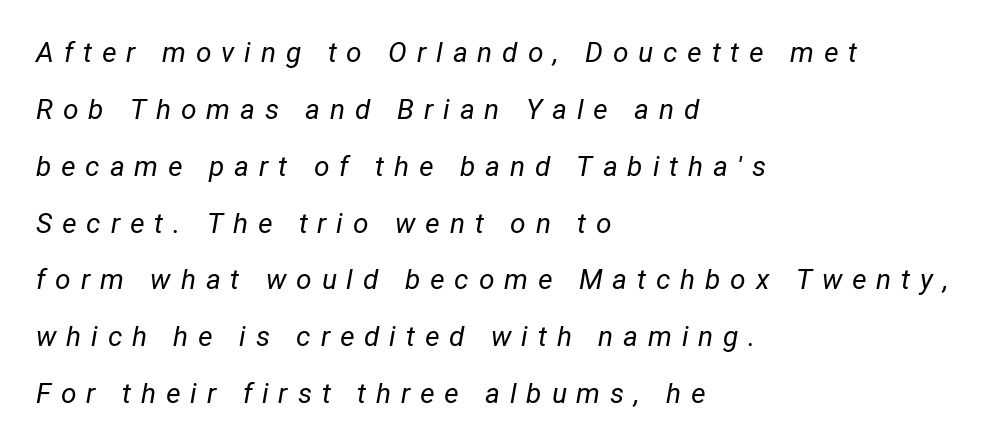
The image shows 28 px regular-weight type, italic (leaning right); set left-aligned, loose line spacing (2.03x), unusually wide letter spacing (+0.35 em), not underlined; low stroke contrast and a medium x-height.
